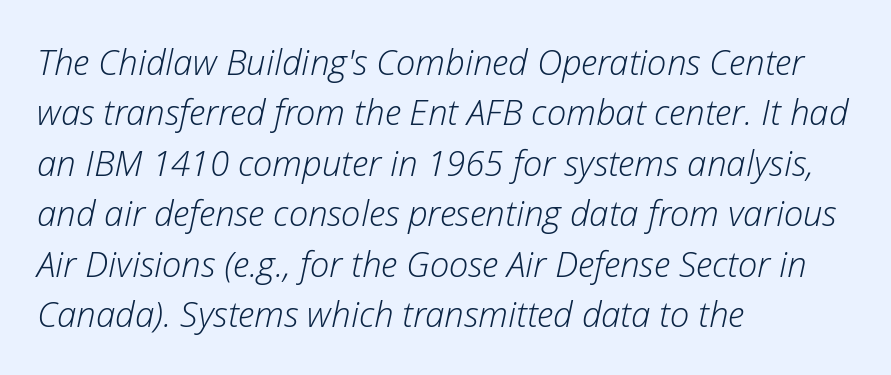
A typesetter would mark this as italic. No chunkiness to these letters — they're not bold. The type is set solid horizontally, with unmodified tracking. Regarding leading, the lines here are spaced in the standard way. Only glyphs here, with clear space below each row. Where is the straight margin? On the left.
